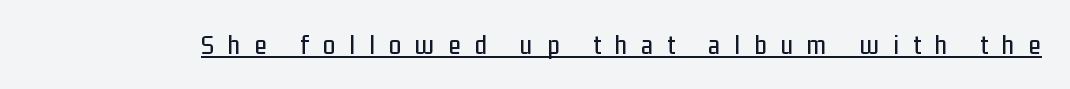
{"serif": "no", "italic": "no", "width": "condensed", "stroke_contrast": "low", "x_height": "medium", "monospaced": "no", "underline": "yes", "letter_spacing": "wide", "letter_spacing_em": 0.5, "glyph_px": 28}
